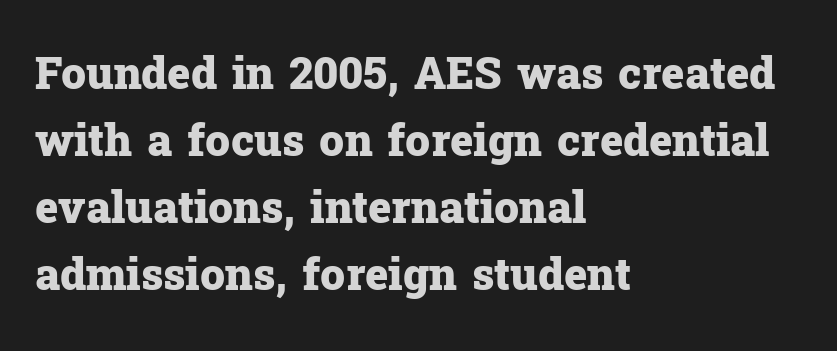
The image shows 44 px heavy serif type, upright; set left-aligned, normal line spacing (1.52x), normal letter spacing, not underlined; low stroke contrast and a medium x-height.
